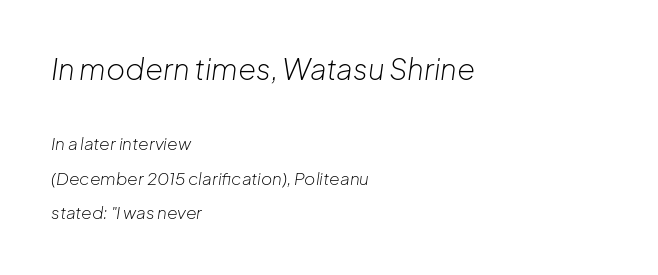
{"italic": "yes", "lean": "right", "slant_degrees": 8, "bold": "no", "weight": "light", "width": "normal", "stroke_contrast": "low", "x_height": "medium", "monospaced": "no", "underline": "no", "align": "left", "line_spacing": "loose", "line_spacing_ratio": 2.03, "letter_spacing": "normal", "letter_spacing_em": 0.0, "larger_block": "first", "size_ratio": 1.71, "glyph_px": 29}
